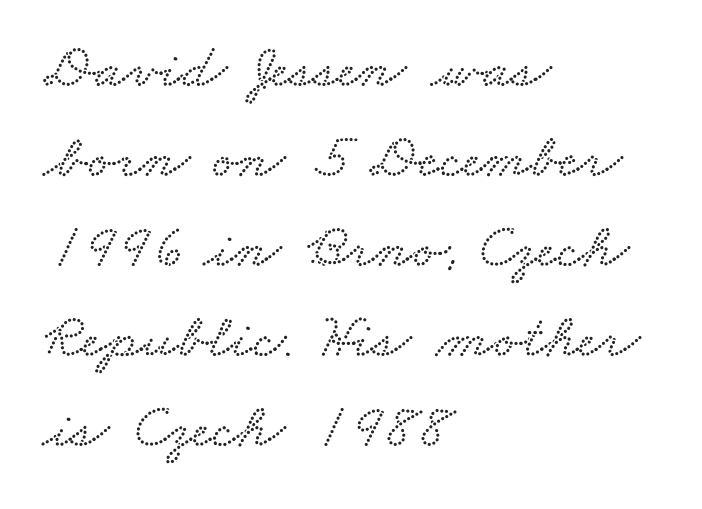
Q: Is the text underlined? A: No.
Q: How is the paragraph aligned? A: Left-aligned.
Q: Is the spacing between letters normal or unusually wide? A: Normal.
Q: Is the spacing between lines tight, normal or loose? A: Normal.
Q: Width (condensed, normal, or wide)? A: Wide.
Q: Stroke contrast? A: Low.
Q: x-height? A: Small.
Q: Monospaced? A: No.
